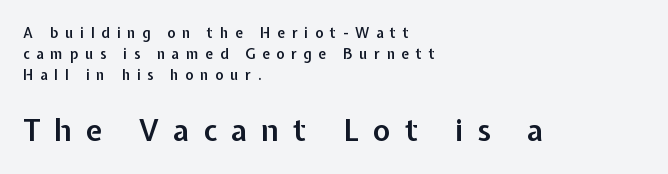
{"serif": "no", "italic": "no", "bold": "semi", "weight": "semibold", "width": "normal", "stroke_contrast": "low", "x_height": "medium", "monospaced": "no", "underline": "no", "align": "left", "line_spacing": "normal", "line_spacing_ratio": 1.49, "letter_spacing": "wide", "letter_spacing_em": 0.48, "larger_block": "second", "size_ratio": 2.14, "glyph_px": 30}
